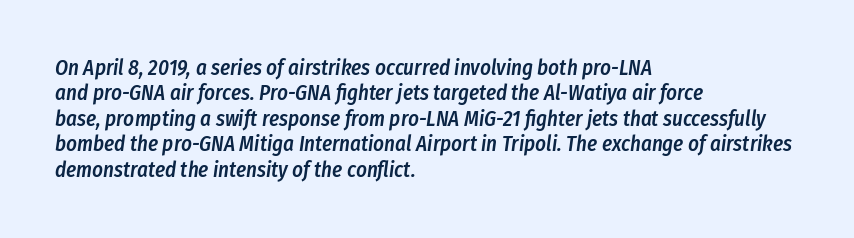
{"italic": "yes", "lean": "right", "slant_degrees": 8, "bold": "semi", "underline": "no", "align": "left", "line_spacing_ratio": 1.21, "letter_spacing": "normal", "letter_spacing_em": 0.0, "glyph_px": 21}
